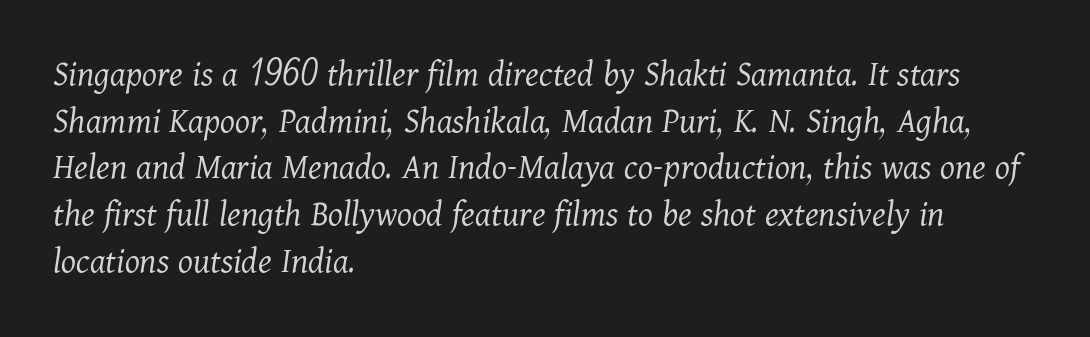
Q: Is the text bold? A: No.
Q: Is the text italic (slanted)? A: Yes, it leans right by about 11 degrees.
Q: Is the typeface a serif or a sans-serif typeface? A: Serif.
Q: Is the text underlined? A: No.
Q: How is the paragraph aligned? A: Left-aligned.
Q: Is the spacing between letters normal or unusually wide? A: Normal.
Q: Width (condensed, normal, or wide)? A: Normal.
Q: Stroke contrast? A: Medium.
Q: x-height? A: Medium.
Q: Monospaced? A: No.
